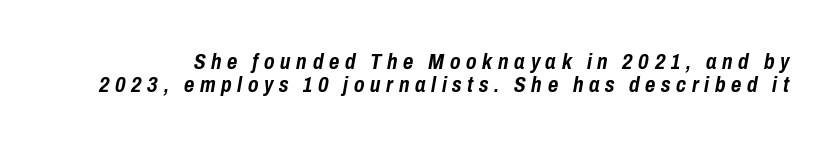
The text carries the slant typical of an italic or oblique font. Short note: letters widely spaced. The space beneath each line is pristine and unruled. Summary of weight: heavy, a full bold. If you measured baseline to baseline, you'd find a short distance.
